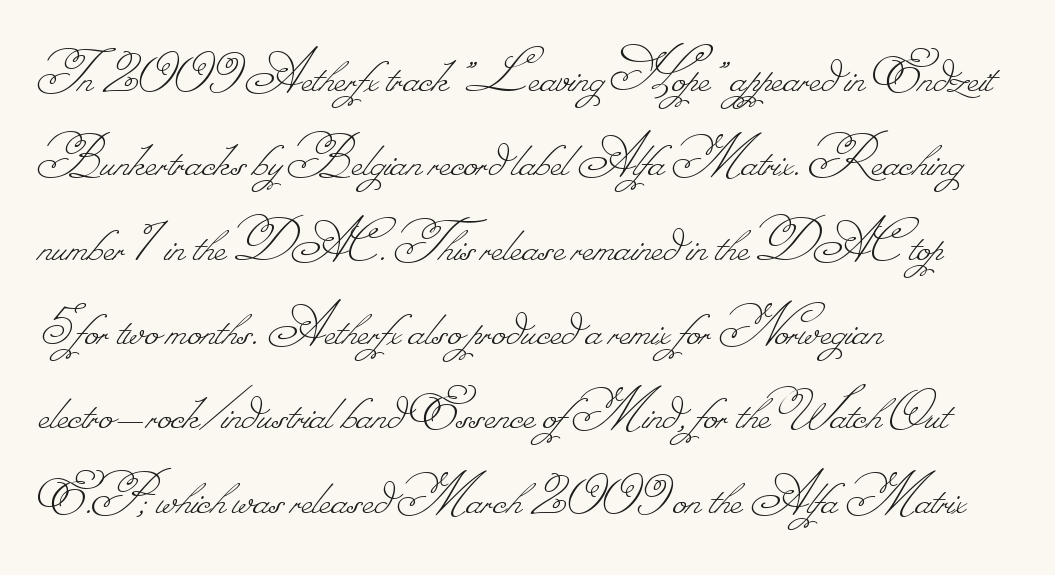
Descenders are the only things crossing below the line. The gaps between neighbouring characters are ordinary and unremarkable. These lines are rendered in a variable-pitch font. Which margin do the lines hug? The left one — the right edge is uneven. Is this a heavy cut? Hardly; it is regular or lighter. Honestly, the row spacing looks completely unremarkable.
